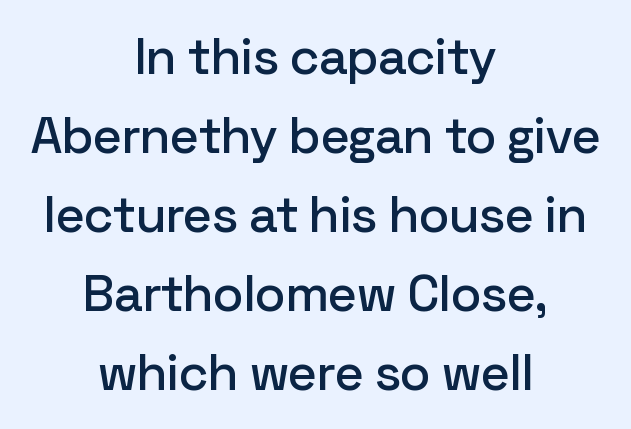
The image shows 51 px sans-serif type, upright; set centered, normal line spacing (1.55x), normal letter spacing, not underlined; low stroke contrast and a medium x-height.
